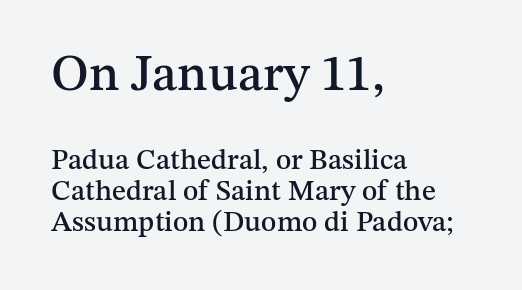
The image shows 51 px serif type, upright; set left-aligned, tight line spacing (1.07x), normal letter spacing, not underlined; the first (top) block is 1.76x larger; medium stroke contrast and a medium x-height.
